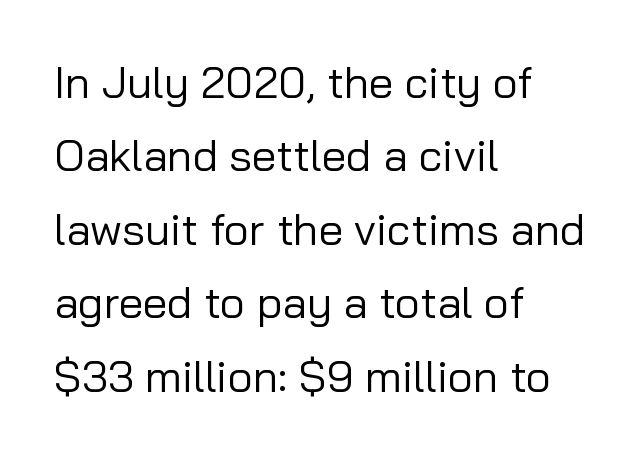
Q: Is the text bold? A: No.
Q: Is the text italic (slanted)? A: No, it is upright.
Q: Is the typeface a serif or a sans-serif typeface? A: Sans-serif.
Q: Is the text underlined? A: No.
Q: How is the paragraph aligned? A: Left-aligned.
Q: Is the spacing between letters normal or unusually wide? A: Normal.
Q: Is the spacing between lines tight, normal or loose? A: Normal.
Q: Width (condensed, normal, or wide)? A: Normal.
Q: Stroke contrast? A: Low.
Q: x-height? A: Medium.
Q: Monospaced? A: No.
